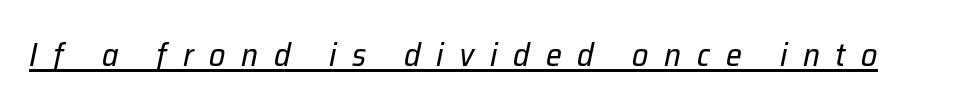
Q: Is the text bold? A: No.
Q: Is the text italic (slanted)? A: Yes, it leans right by about 12 degrees.
Q: Is the text underlined? A: Yes.
Q: Is the spacing between letters normal or unusually wide? A: Unusually wide.
Q: Width (condensed, normal, or wide)? A: Normal.
Q: Stroke contrast? A: Low.
Q: x-height? A: Medium.
Q: Monospaced? A: No.
